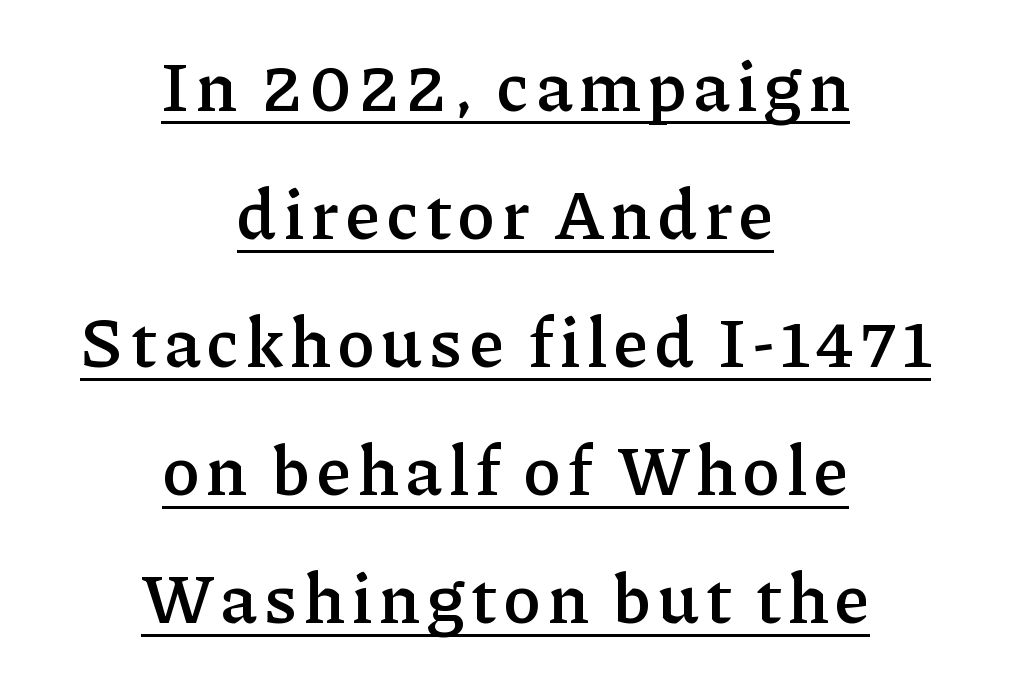
{"serif": "yes", "italic": "no", "bold": "semi", "weight": "semibold", "width": "normal", "stroke_contrast": "low", "x_height": "medium", "monospaced": "no", "underline": "yes", "align": "center", "line_spacing_ratio": 1.83, "glyph_px": 70}
